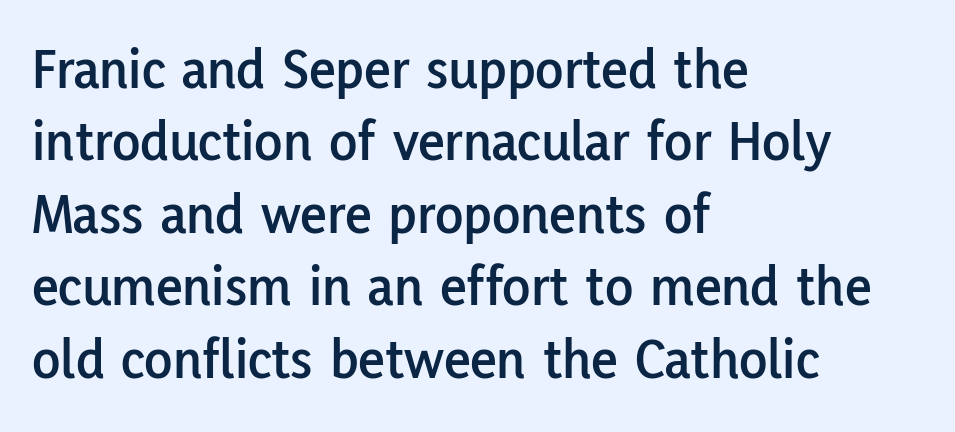
The image shows 58 px sans-serif type, upright; set left-aligned, normal line spacing (1.25x), normal letter spacing, not underlined; low stroke contrast and a medium x-height.
